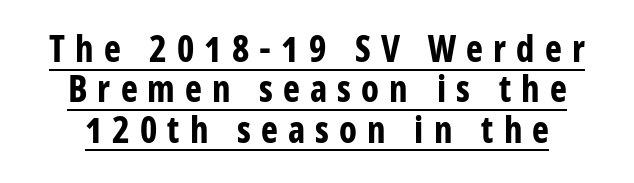
This sample uses a sans-serif face. You could only call the tracking loose — the letters float apart. The characters look thick and weighty, a clear bold. Very little white space separates one row of letters from the next.
